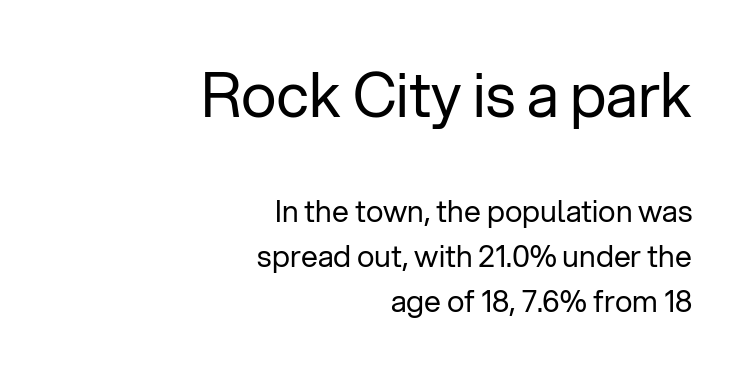
Reading top to bottom, the characters get smaller at the block break. Do the characters align in a grid? No, the font is proportional. The rendering shows plain stroke endings on the letterforms — a sans-serif design. The typesetter chose a ragged-left arrangement here.
